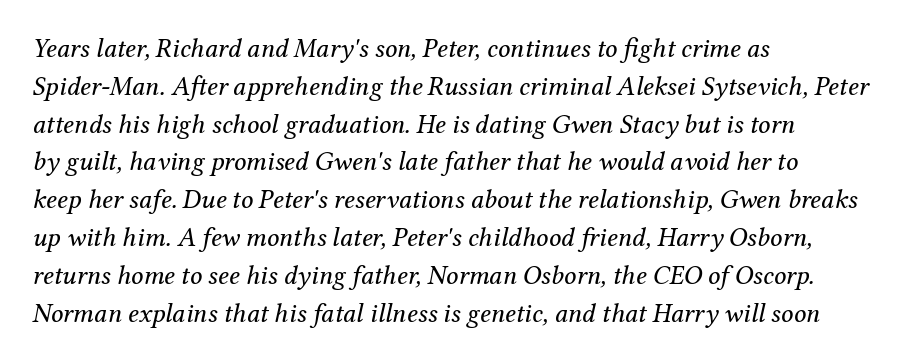
Q: Is the text bold? A: No.
Q: Is the text italic (slanted)? A: Yes, it leans right by about 12 degrees.
Q: Is the text underlined? A: No.
Q: How is the paragraph aligned? A: Left-aligned.
Q: Is the spacing between letters normal or unusually wide? A: Normal.
Q: Is the spacing between lines tight, normal or loose? A: Normal.
